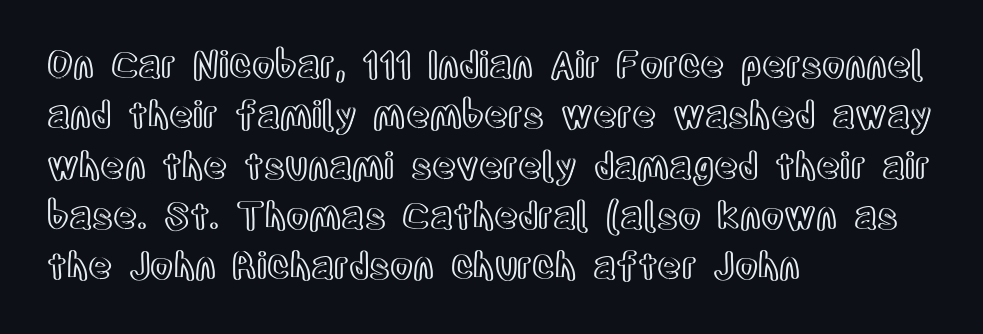
{"italic": "no", "width": "condensed", "x_height": "large", "monospaced": "no", "underline": "no", "align": "left", "line_spacing": "normal", "line_spacing_ratio": 1.36, "letter_spacing": "normal", "letter_spacing_em": 0.0, "glyph_px": 37}
